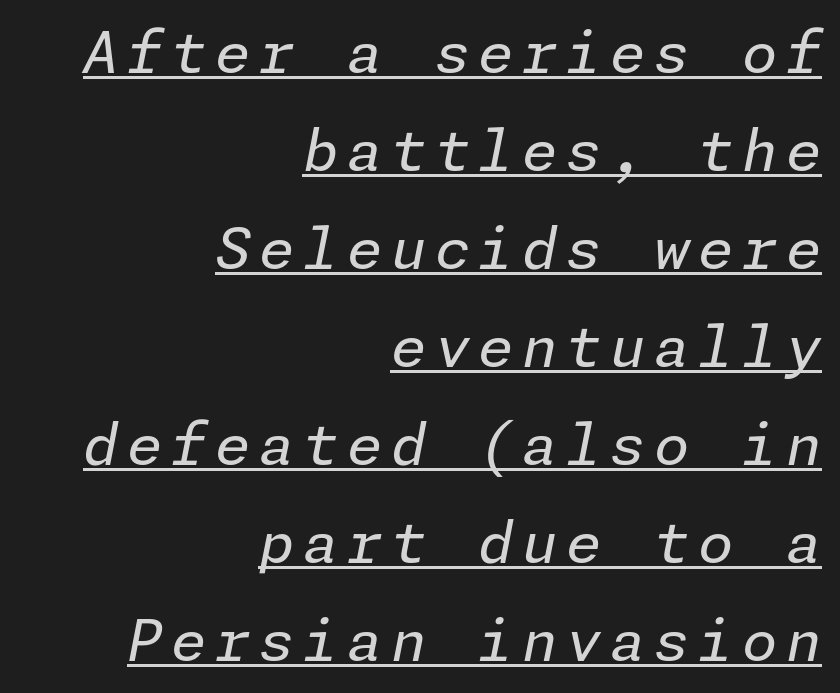
The rendered words wear a rule along their underside. If you drew a ruler down the right edge, every line would touch it. The specimen reads as italic at a glance. The cut favours lightness, reaching ordinary text weight at its darkest.
